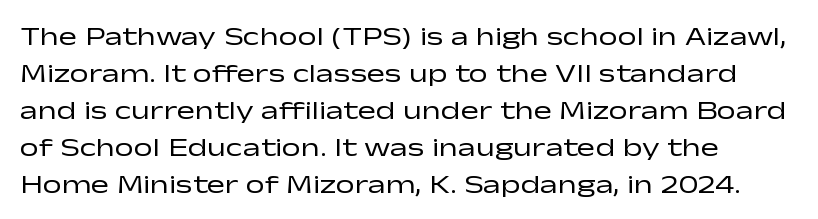
Q: Is the text bold? A: No.
Q: Is the text italic (slanted)? A: No, it is upright.
Q: Is the text underlined? A: No.
Q: How is the paragraph aligned? A: Left-aligned.
Q: Is the spacing between letters normal or unusually wide? A: Normal.
Q: Is the spacing between lines tight, normal or loose? A: Normal.
